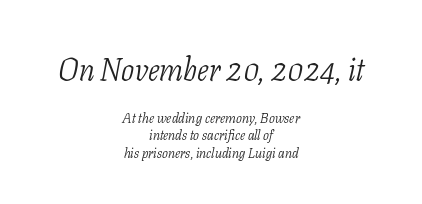
{"serif": "yes", "italic": "yes", "lean": "right", "slant_degrees": 11, "bold": "no", "weight": "light", "width": "condensed", "stroke_contrast": "low", "x_height": "medium", "monospaced": "no", "underline": "no", "align": "center", "line_spacing": "normal", "line_spacing_ratio": 1.25, "letter_spacing": "normal", "letter_spacing_em": 0.0, "larger_block": "first", "size_ratio": 2.21, "glyph_px": 31}
